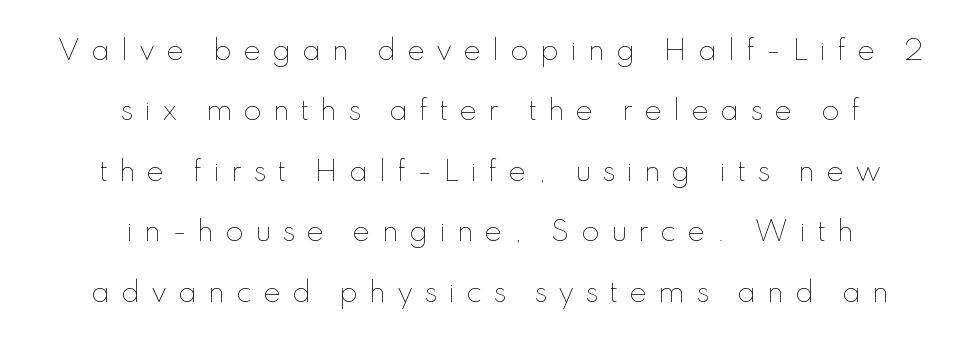
Q: Is the text bold? A: No.
Q: Is the text italic (slanted)? A: No, it is upright.
Q: Is the text underlined? A: No.
Q: How is the paragraph aligned? A: Centered.
Q: Is the spacing between letters normal or unusually wide? A: Unusually wide.
Q: Is the spacing between lines tight, normal or loose? A: Loose.
